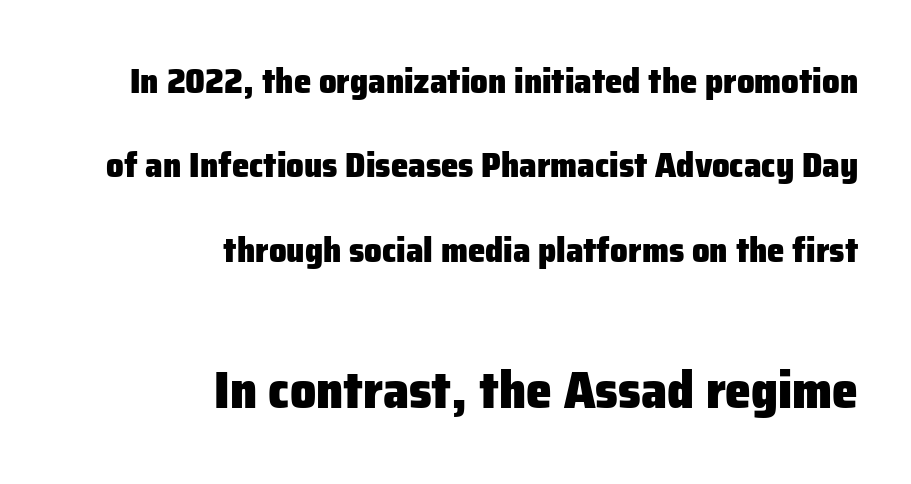
The image shows 52 px heavy sans-serif type, upright; set right-aligned, loose line spacing (2.41x), normal letter spacing, not underlined; the second (bottom) block is 1.49x larger; low stroke contrast and a medium x-height.
